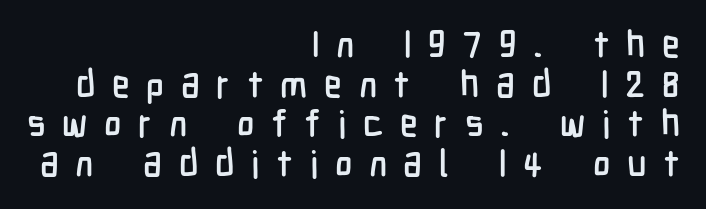
The image shows 37 px condensed sans-serif type, upright; set right-aligned, tight line spacing (1.07x), unusually wide letter spacing (+0.45 em), not underlined; low stroke contrast and a medium x-height.
